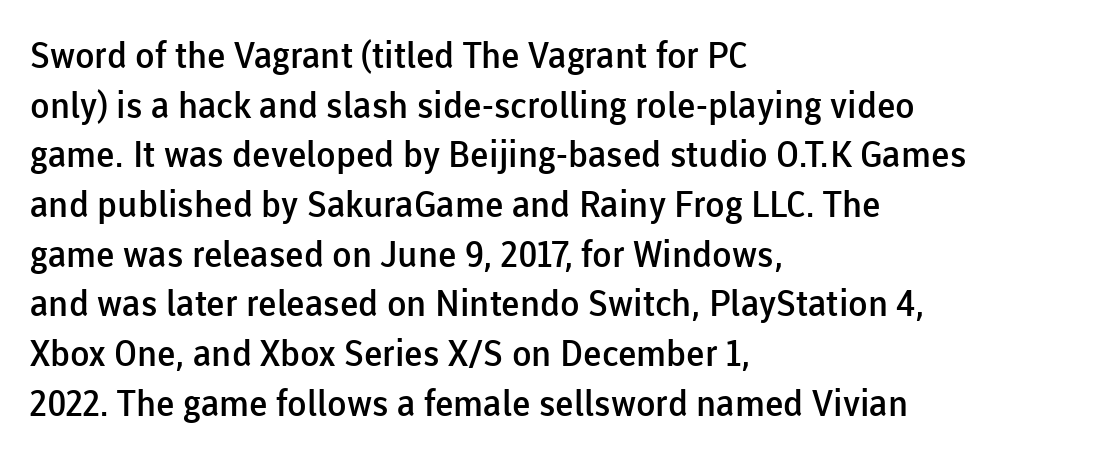
Q: Is the text bold? A: Semi-bold.
Q: Is the text italic (slanted)? A: No, it is upright.
Q: Is the typeface a serif or a sans-serif typeface? A: Sans-serif.
Q: Is the text underlined? A: No.
Q: How is the paragraph aligned? A: Left-aligned.
Q: Is the spacing between letters normal or unusually wide? A: Normal.
Q: Is the spacing between lines tight, normal or loose? A: Normal.
Q: Width (condensed, normal, or wide)? A: Normal.
Q: Stroke contrast? A: Low.
Q: x-height? A: Medium.
Q: Monospaced? A: No.
